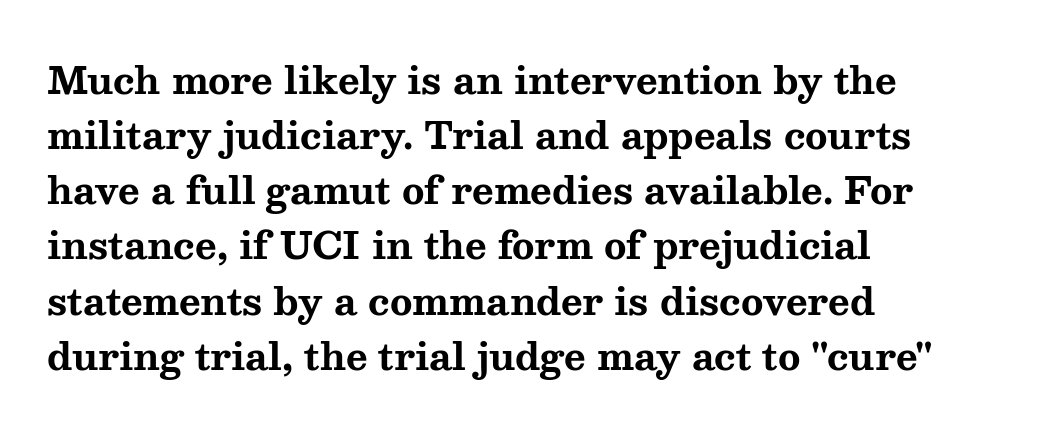
Q: Is the text bold? A: Yes.
Q: Is the text italic (slanted)? A: No, it is upright.
Q: Is the typeface a serif or a sans-serif typeface? A: Serif.
Q: Is the text underlined? A: No.
Q: How is the paragraph aligned? A: Left-aligned.
Q: Is the spacing between letters normal or unusually wide? A: Normal.
Q: Is the spacing between lines tight, normal or loose? A: Normal.
Q: Width (condensed, normal, or wide)? A: Wide.
Q: Stroke contrast? A: Medium.
Q: x-height? A: Medium.
Q: Monospaced? A: No.
